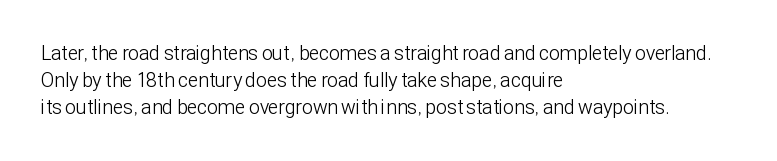
Q: Is the text bold? A: No.
Q: Is the text italic (slanted)? A: No, it is upright.
Q: Is the text underlined? A: No.
Q: How is the paragraph aligned? A: Left-aligned.
Q: Is the spacing between letters normal or unusually wide? A: Normal.
Q: Is the spacing between lines tight, normal or loose? A: Normal.
